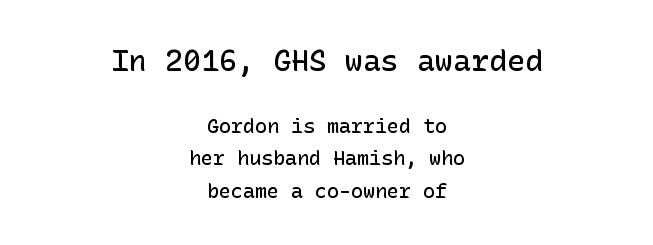
The image shows 30 px semibold sans-serif type, upright; set centered, normal line spacing (1.61x), normal letter spacing, not underlined; the first (top) block is 1.5x larger; low stroke contrast and a medium x-height.
